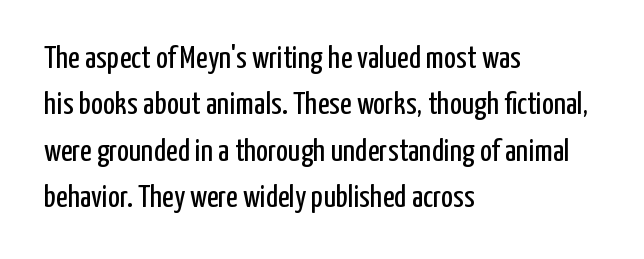
Is the letter spacing exaggerated? No — it looks like the ordinary default. The string is rendered with underlining switched off. Stems here are at most as thick as an everyday book face. In CSS terms this would be text-align: left. The rendering uses natural spacing where letterforms have individual widths. The passage shown is typeset with a sans-serif family.
